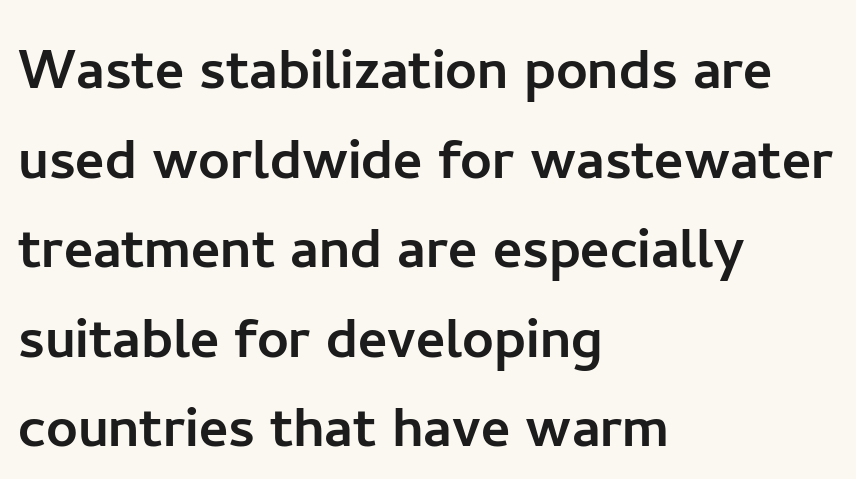
Q: Is the text italic (slanted)? A: No, it is upright.
Q: Is the typeface a serif or a sans-serif typeface? A: Sans-serif.
Q: Is the text underlined? A: No.
Q: How is the paragraph aligned? A: Left-aligned.
Q: Is the spacing between letters normal or unusually wide? A: Normal.
Q: Is the spacing between lines tight, normal or loose? A: Normal.
Q: Width (condensed, normal, or wide)? A: Normal.
Q: Stroke contrast? A: Low.
Q: x-height? A: Medium.
Q: Monospaced? A: No.
